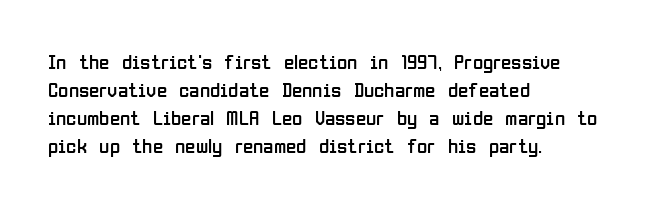
The paragraph has a hard left edge and a soft right edge. Rows of type keep a routine distance in the vertical direction. The letters sit at their default tracking, neither squeezed nor spread. Posture: vertical.
